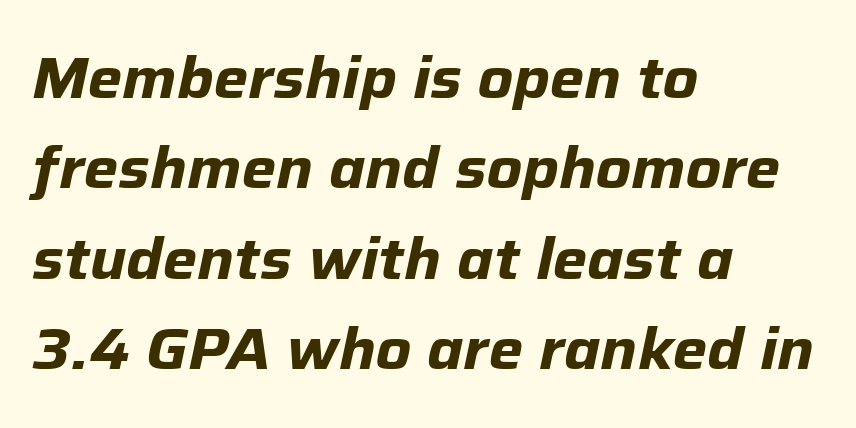
I'd describe the lettering as bold — thick and assertive. The letters sit at their default tracking, neither squeezed nor spread. Honestly, the row spacing looks completely unremarkable. When letters slant like this, we call the style italic. Looks like regular typesetting: each glyph gets only the width it needs.
